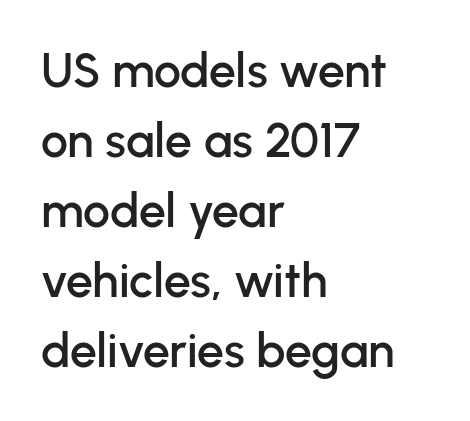
{"serif": "no", "italic": "no", "width": "normal", "stroke_contrast": "low", "x_height": "medium", "monospaced": "no", "underline": "no", "align": "left", "line_spacing": "normal", "line_spacing_ratio": 1.46, "letter_spacing": "normal", "letter_spacing_em": 0.0, "glyph_px": 48}
